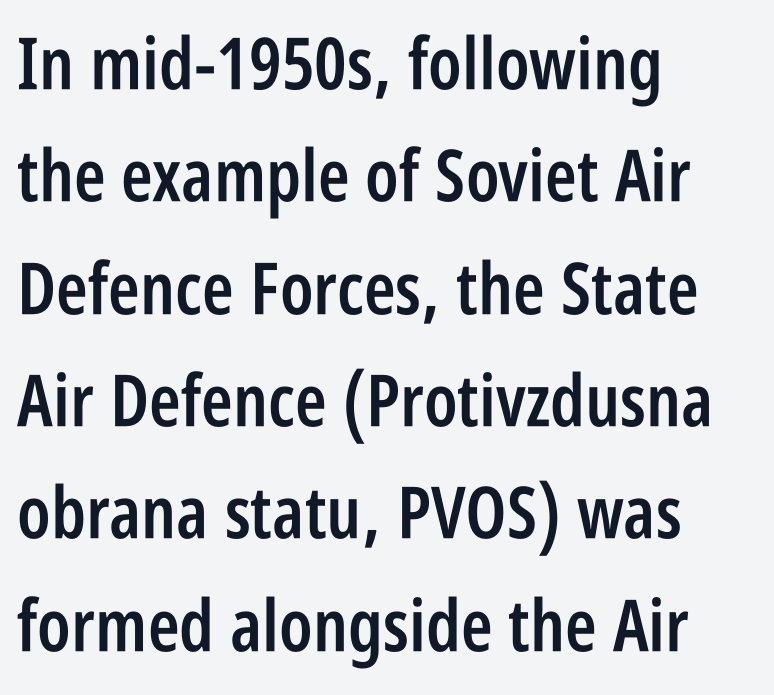
Q: Is the text bold? A: Semi-bold.
Q: Is the text italic (slanted)? A: No, it is upright.
Q: Is the typeface a serif or a sans-serif typeface? A: Sans-serif.
Q: Is the text underlined? A: No.
Q: How is the paragraph aligned? A: Left-aligned.
Q: Is the spacing between letters normal or unusually wide? A: Normal.
Q: Is the spacing between lines tight, normal or loose? A: Normal.
Q: Width (condensed, normal, or wide)? A: Condensed.
Q: Stroke contrast? A: Low.
Q: x-height? A: Large.
Q: Monospaced? A: No.
